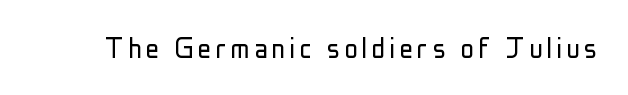
The image shows 34 px light, condensed sans-serif type, upright; set not underlined; low stroke contrast and a medium x-height.
